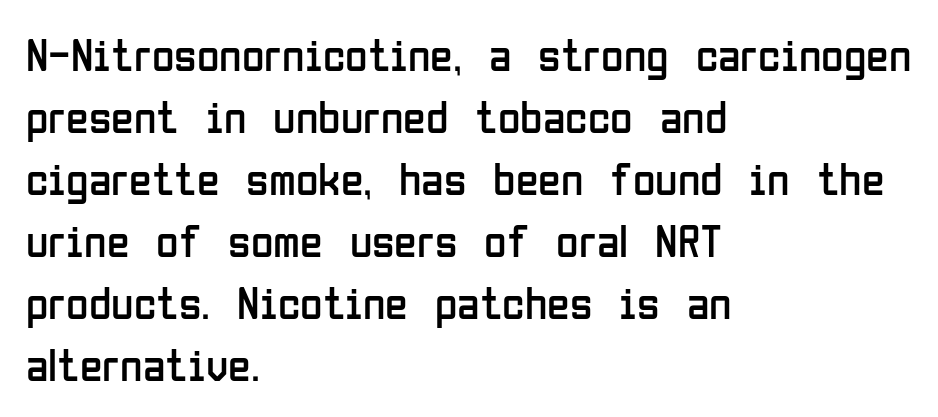
The image shows 46 px regular-weight, condensed sans-serif type, upright; set left-aligned, normal line spacing (1.35x), normal letter spacing, not underlined; low stroke contrast and a medium x-height.
